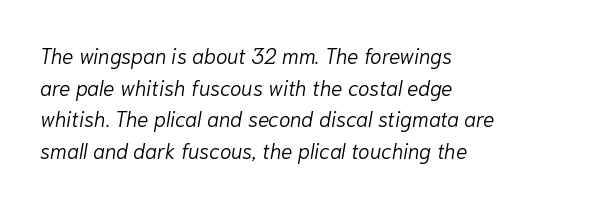
The image shows 21 px text type, italic (leaning right); set left-aligned, normal line spacing (1.51x), normal letter spacing, not underlined.
